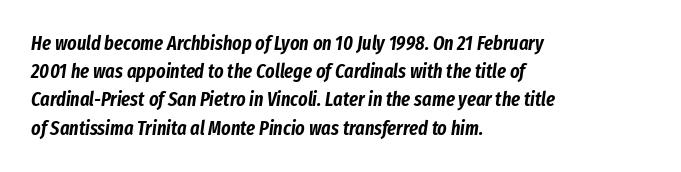
Q: Is the text italic (slanted)? A: Yes, it leans right by about 8 degrees.
Q: Is the text underlined? A: No.
Q: How is the paragraph aligned? A: Left-aligned.
Q: Is the spacing between letters normal or unusually wide? A: Normal.
Q: Is the spacing between lines tight, normal or loose? A: Normal.
